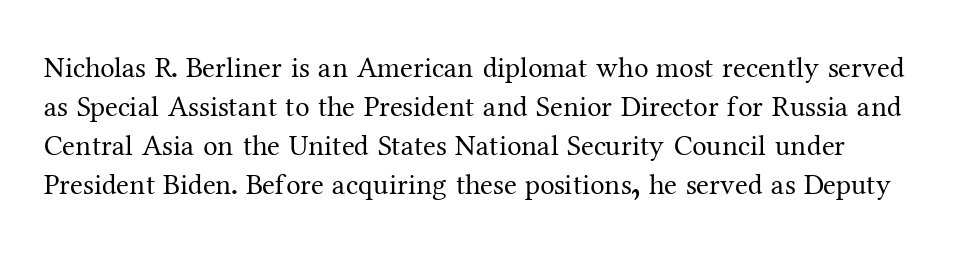
Q: Is the text bold? A: No.
Q: Is the text italic (slanted)? A: No, it is upright.
Q: Is the typeface a serif or a sans-serif typeface? A: Serif.
Q: Is the text underlined? A: No.
Q: Is the spacing between letters normal or unusually wide? A: Normal.
Q: Is the spacing between lines tight, normal or loose? A: Normal.
Q: Width (condensed, normal, or wide)? A: Normal.
Q: Stroke contrast? A: Medium.
Q: x-height? A: Medium.
Q: Monospaced? A: No.
